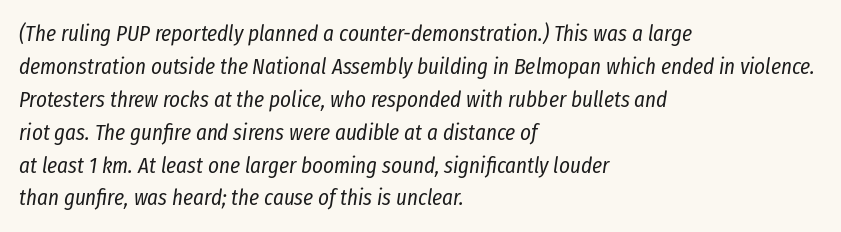
Q: Is the text bold? A: No.
Q: Is the text italic (slanted)? A: Yes, it leans right by about 8 degrees.
Q: Is the text underlined? A: No.
Q: How is the paragraph aligned? A: Left-aligned.
Q: Is the spacing between letters normal or unusually wide? A: Normal.
Q: Is the spacing between lines tight, normal or loose? A: Normal.
